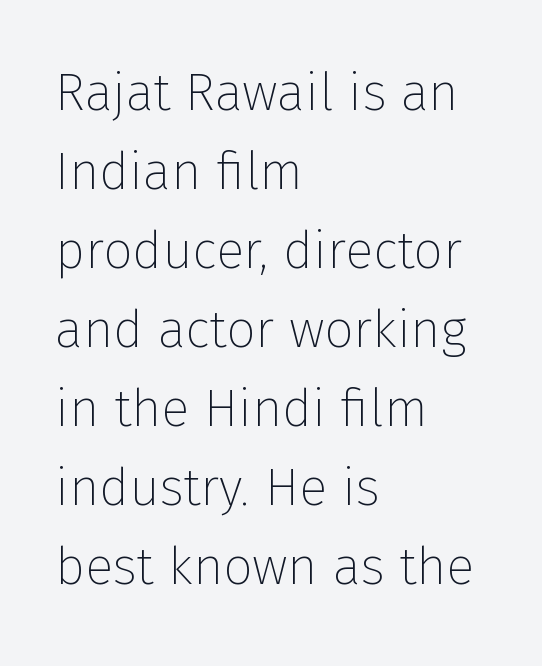
Q: Is the text bold? A: No.
Q: Is the text italic (slanted)? A: No, it is upright.
Q: Is the typeface a serif or a sans-serif typeface? A: Sans-serif.
Q: Is the text underlined? A: No.
Q: How is the paragraph aligned? A: Left-aligned.
Q: Is the spacing between letters normal or unusually wide? A: Normal.
Q: Is the spacing between lines tight, normal or loose? A: Normal.
Q: Width (condensed, normal, or wide)? A: Normal.
Q: Stroke contrast? A: Low.
Q: x-height? A: Medium.
Q: Monospaced? A: No.
